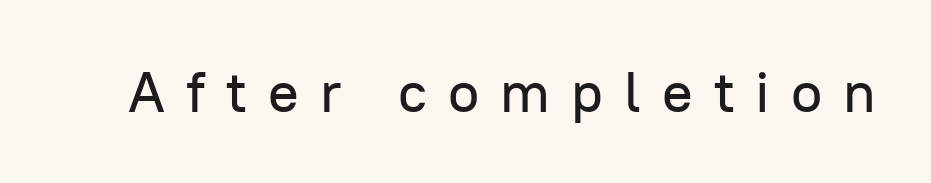
These lines have a slow, spaced-out rhythm from letter to letter. A roman cut, with each character standing at attention. Unmarked baselines from the first word to the last. Grotesque or geometric, the face here clearly has no serifs. The rendering uses natural spacing where letterforms have individual widths.
